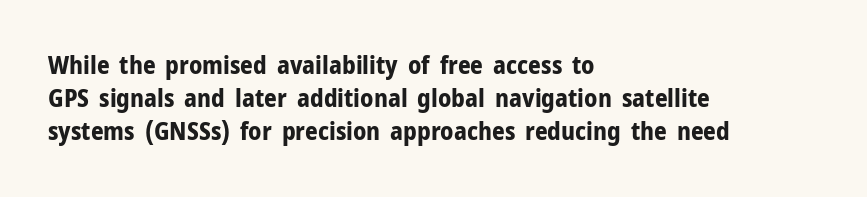
One-word summary of the alignment: left. Compared with an ordinary text face, these strokes are far heavier — a full bold. Interline gaps are of average width in this sample. Letter spacing: default. The baseline area is clear. The letters stand upright; this is a roman face.
